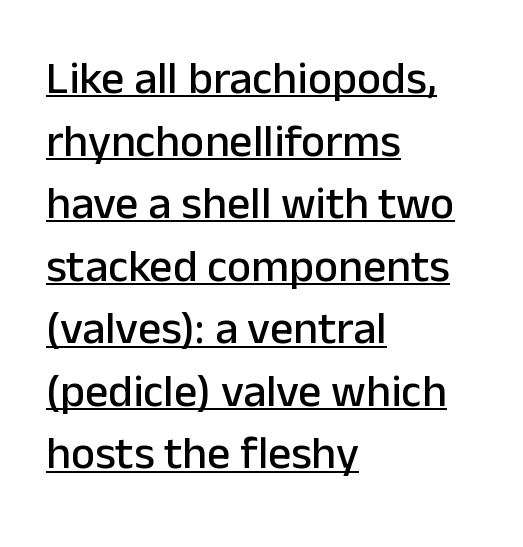
The image shows 46 px sans-serif type, upright; set left-aligned, normal line spacing (1.36x), normal letter spacing, underlined; low stroke contrast and a medium x-height.
